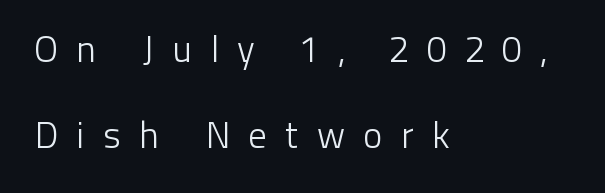
You could not count columns in this text — the font is proportionally spaced. Each new line begins a long way beneath the previous one. The type is letterspaced generously, with wide tracking. Posture: vertical. The typesetting does not lean heavy: it is not bold. Check where the strokes stop: nothing finishes them off — pure sans.
